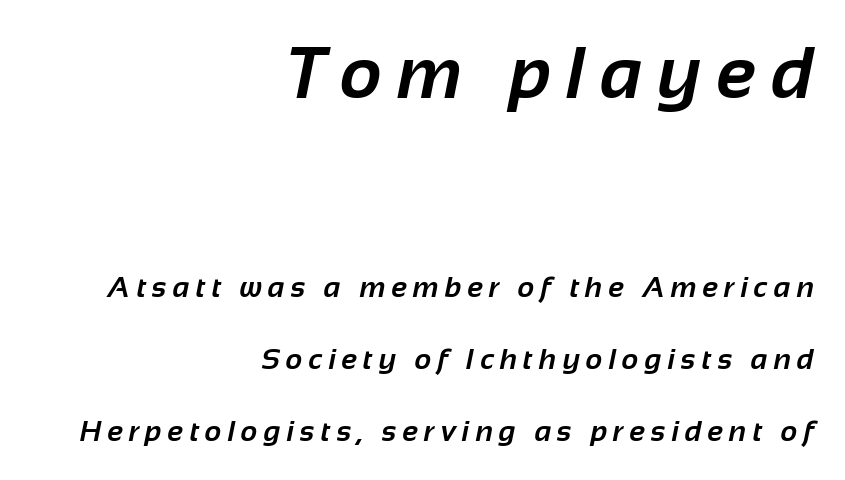
Q: Is the text bold? A: Yes.
Q: Is the typeface a serif or a sans-serif typeface? A: Sans-serif.
Q: Is the text underlined? A: No.
Q: How is the paragraph aligned? A: Right-aligned.
Q: Is the spacing between letters normal or unusually wide? A: Unusually wide.
Q: Is the spacing between lines tight, normal or loose? A: Loose.
Q: Which block of text is set in a larger size, the first (top) or the second (bottom)? A: The first (top) one.
Q: Width (condensed, normal, or wide)? A: Normal.
Q: Stroke contrast? A: Low.
Q: x-height? A: Medium.
Q: Monospaced? A: No.
